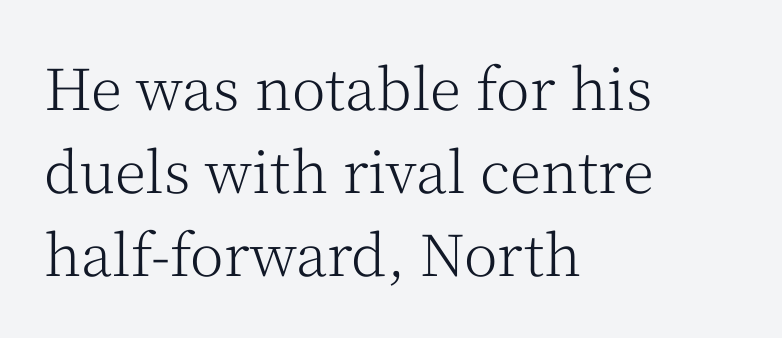
Inter-character spacing is left at the font's built-in metrics. The letters advance in unequal steps, a hallmark of proportional type. Horizontal alignment here is leftward, the default for most running prose. Beneath every word, the page is bare.
